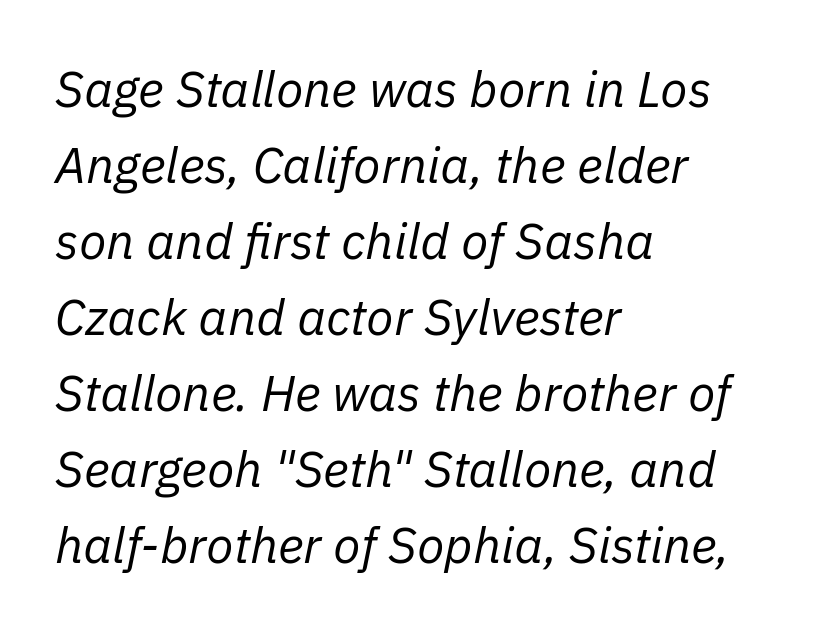
The image shows 50 px regular-weight type, italic (leaning right); set left-aligned, normal line spacing (1.52x), normal letter spacing, not underlined; low stroke contrast and a medium x-height.
